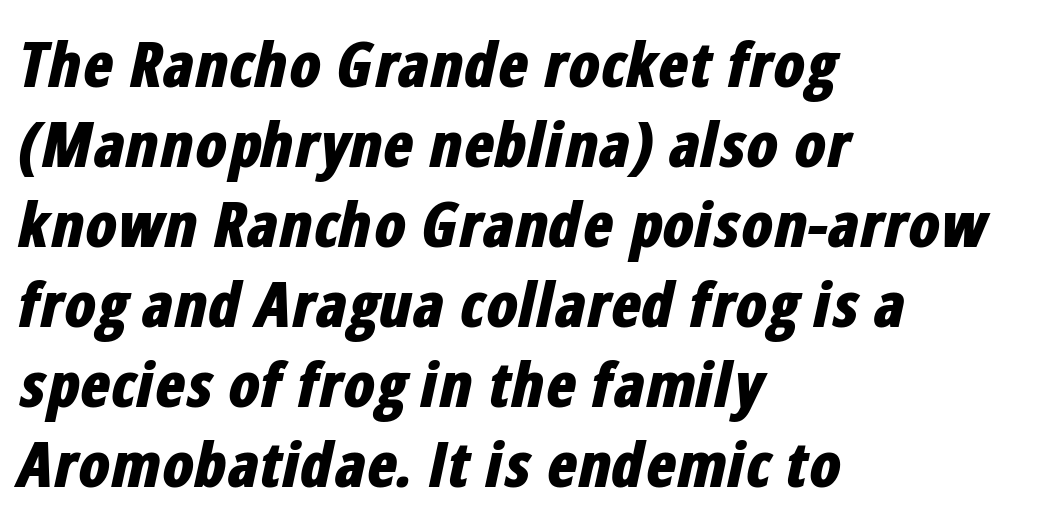
Q: Is the text bold? A: Yes.
Q: Is the text italic (slanted)? A: Yes, it leans right by about 12 degrees.
Q: Is the text underlined? A: No.
Q: How is the paragraph aligned? A: Left-aligned.
Q: Is the spacing between letters normal or unusually wide? A: Normal.
Q: Is the spacing between lines tight, normal or loose? A: Normal.
Q: Width (condensed, normal, or wide)? A: Condensed.
Q: Stroke contrast? A: Low.
Q: x-height? A: Medium.
Q: Monospaced? A: No.
